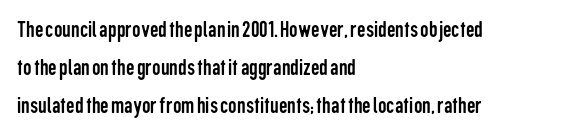
Caption: standard tracking, unaltered. How would I describe the line gaps? Plain and ordinary. Notice how the stems are strictly vertical — no italics here. The typeface has the unassuming heft of standard copy or less. The lines are quadded left.
